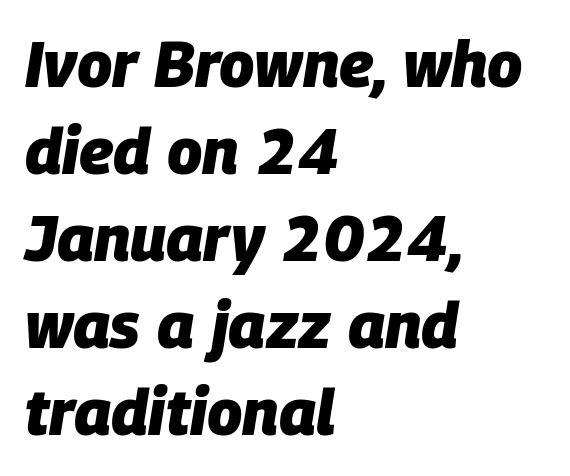
Q: Is the text bold? A: Yes.
Q: Is the text italic (slanted)? A: Yes, it leans right by about 9 degrees.
Q: Is the text underlined? A: No.
Q: How is the paragraph aligned? A: Left-aligned.
Q: Is the spacing between letters normal or unusually wide? A: Normal.
Q: Is the spacing between lines tight, normal or loose? A: Normal.
Q: Width (condensed, normal, or wide)? A: Normal.
Q: Stroke contrast? A: Low.
Q: x-height? A: Large.
Q: Monospaced? A: No.
